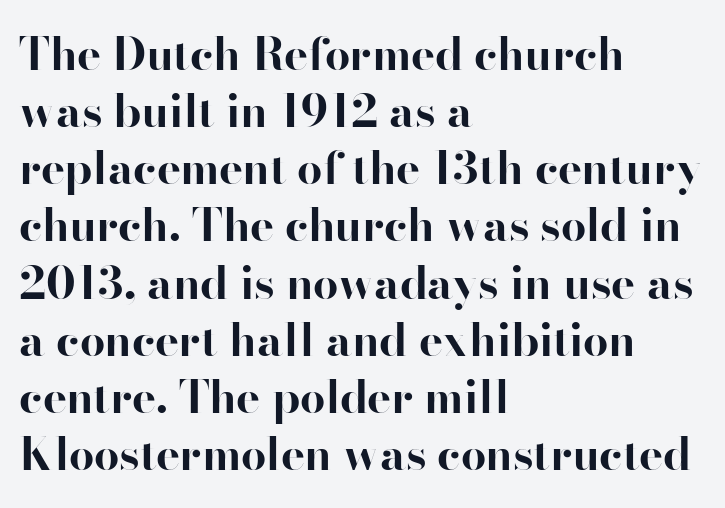
Q: Is the text bold? A: Yes.
Q: Is the text italic (slanted)? A: No, it is upright.
Q: Is the typeface a serif or a sans-serif typeface? A: Sans-serif.
Q: Is the text underlined? A: No.
Q: How is the paragraph aligned? A: Left-aligned.
Q: Is the spacing between letters normal or unusually wide? A: Normal.
Q: Is the spacing between lines tight, normal or loose? A: Normal.
Q: Width (condensed, normal, or wide)? A: Normal.
Q: Stroke contrast? A: High.
Q: x-height? A: Small.
Q: Monospaced? A: No.
